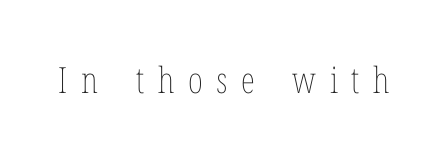
The string is rendered with underlining switched off. No italicization has been applied; the sample stays upright. Vertical stems look standard width or narrower in stroke. Think of a printed novel: that variable character pitch is what you see here. The face used here is rendered with a markedly widened letterfit.
